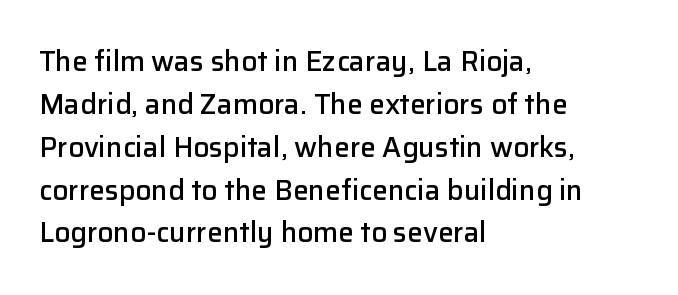
The image shows 28 px semibold sans-serif type, upright; set left-aligned, normal line spacing (1.53x), normal letter spacing, not underlined; low stroke contrast and a medium x-height.
